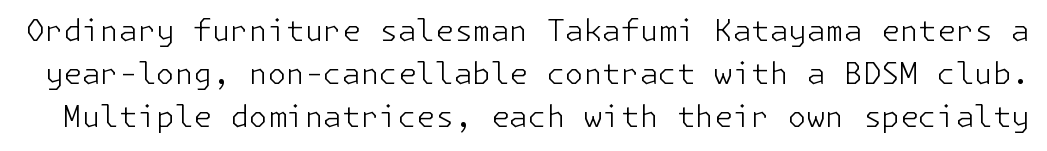
This block has exactly the height ordinary leading produces. This rendering features lettering with no underline. The line texture is even and compact thanks to regular tracking. On a weight scale, this lands at 450 or below. In terms of posture, this sample is upright.
